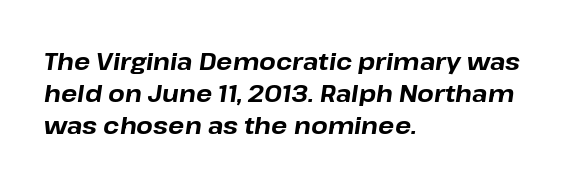
Q: Is the text bold? A: Yes.
Q: Is the text italic (slanted)? A: Yes, it leans right by about 8 degrees.
Q: Is the text underlined? A: No.
Q: How is the paragraph aligned? A: Left-aligned.
Q: Is the spacing between letters normal or unusually wide? A: Normal.
Q: Is the spacing between lines tight, normal or loose? A: Normal.
